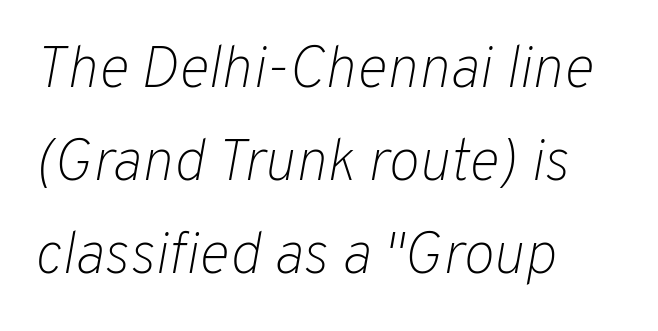
The image shows 59 px light type, italic (leaning right); set left-aligned, normal line spacing (1.58x), normal letter spacing, not underlined; low stroke contrast and a medium x-height.
